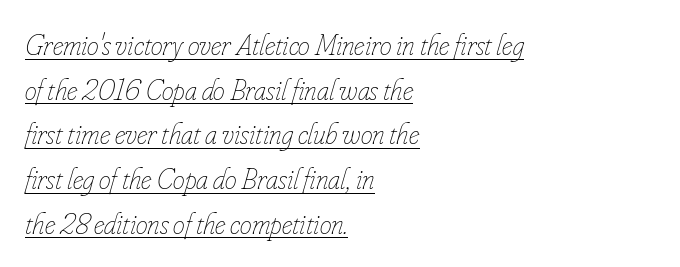
{"italic": "yes", "lean": "right", "slant_degrees": 16, "bold": "no", "weight": "thin", "width": "condensed", "stroke_contrast": "low", "x_height": "small", "monospaced": "no", "underline": "yes", "align": "left", "line_spacing": "normal", "line_spacing_ratio": 1.49, "letter_spacing": "normal", "letter_spacing_em": 0.0, "glyph_px": 30}
